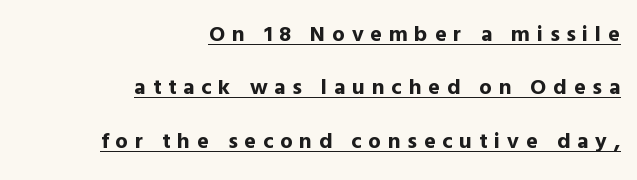
Vertical strokes here are truly vertical. Substantial extra tracking has been applied to these lines. These lines are set flush right with a ragged left edge. The rendering uses a large line-height, opening up the rows. Strokes here are thick enough to call this a true bold. The lettering is marked with a stroke running underneath it.
